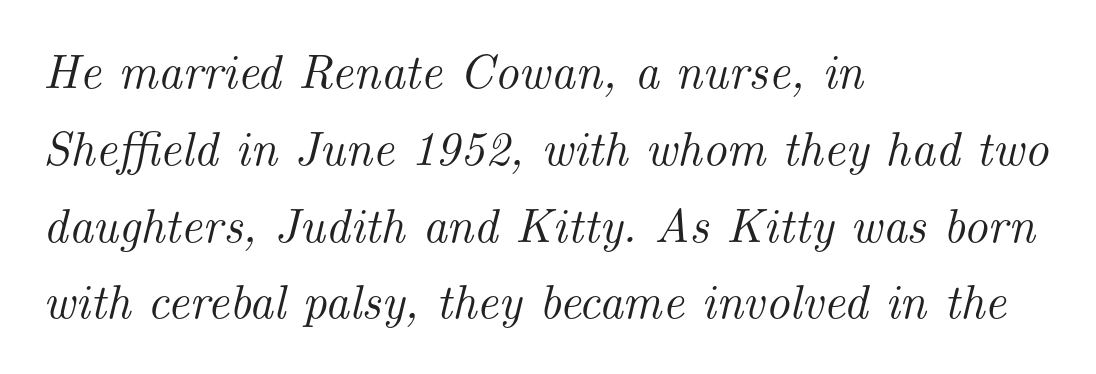
A typesetter would call this proportional, since set widths differ per character. The line-height multiplier appears to be the usual default. Quick note: underline off. Serif or sans? Serif — the stroke terminals have little feet. Letter spacing: default.
